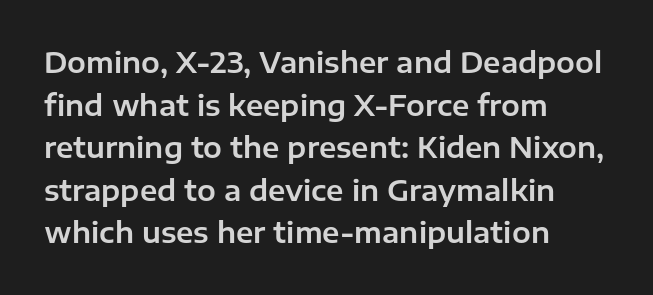
Think of a printed novel: that variable character pitch is what you see here. A typesetter would label this face a sans. The paragraph has a hard left edge and a soft right edge. The font's upright variant was chosen for this text. Inter-character spacing is left at the font's built-in metrics.
